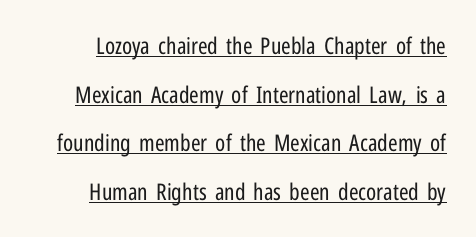
{"italic": "no", "bold": "no", "underline": "yes", "line_spacing": "loose", "line_spacing_ratio": 2.11, "letter_spacing": "normal", "letter_spacing_em": 0.0, "glyph_px": 23}
